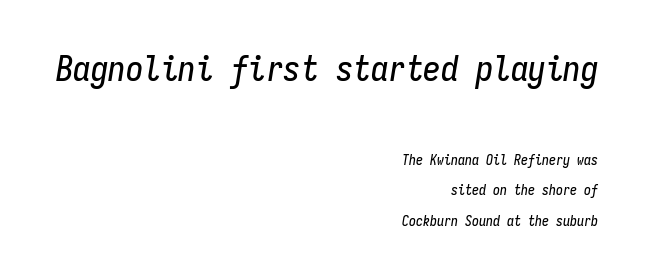
The image shows 35 px condensed type, italic (leaning right), monospaced; set right-aligned, loose line spacing (2.17x), normal letter spacing, not underlined; the first (top) block is 2.5x larger; low stroke contrast and a medium x-height.
